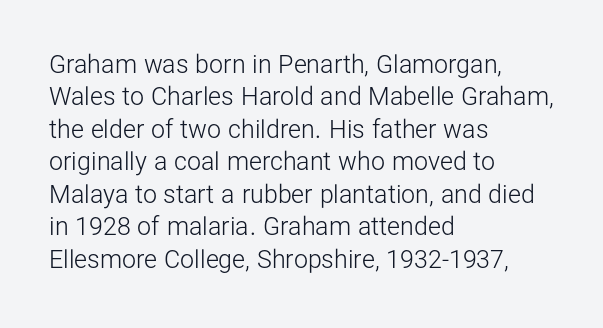
{"italic": "no", "bold": "no", "underline": "no", "align": "left", "line_spacing": "normal", "line_spacing_ratio": 1.3, "letter_spacing": "normal", "letter_spacing_em": 0.0, "glyph_px": 25}
